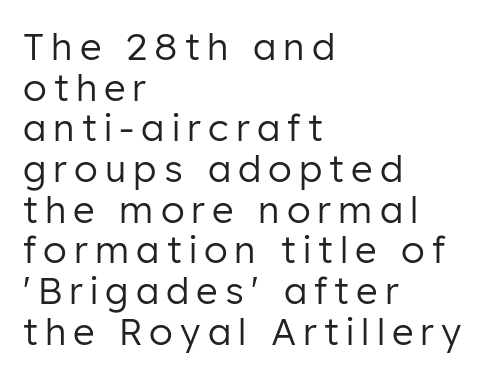
Q: Is the text bold? A: No.
Q: Is the text italic (slanted)? A: No, it is upright.
Q: Is the typeface a serif or a sans-serif typeface? A: Sans-serif.
Q: Is the text underlined? A: No.
Q: How is the paragraph aligned? A: Left-aligned.
Q: Is the spacing between lines tight, normal or loose? A: Tight.
Q: Width (condensed, normal, or wide)? A: Normal.
Q: Stroke contrast? A: Low.
Q: x-height? A: Medium.
Q: Monospaced? A: No.
